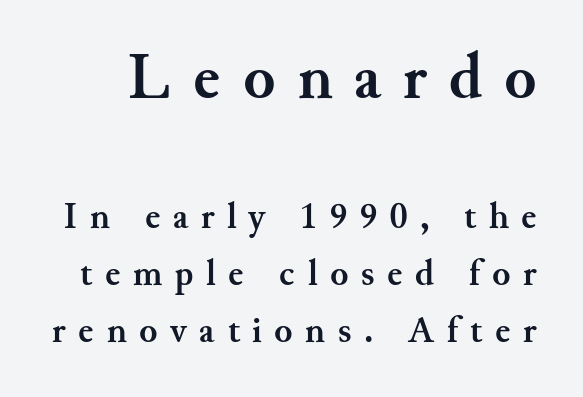
Q: Is the text bold? A: Yes.
Q: Is the text italic (slanted)? A: No, it is upright.
Q: Is the typeface a serif or a sans-serif typeface? A: Serif.
Q: Is the text underlined? A: No.
Q: Is the spacing between letters normal or unusually wide? A: Unusually wide.
Q: Is the spacing between lines tight, normal or loose? A: Normal.
Q: Which block of text is set in a larger size, the first (top) or the second (bottom)? A: The first (top) one.
Q: Width (condensed, normal, or wide)? A: Normal.
Q: Stroke contrast? A: Medium.
Q: x-height? A: Small.
Q: Monospaced? A: No.
